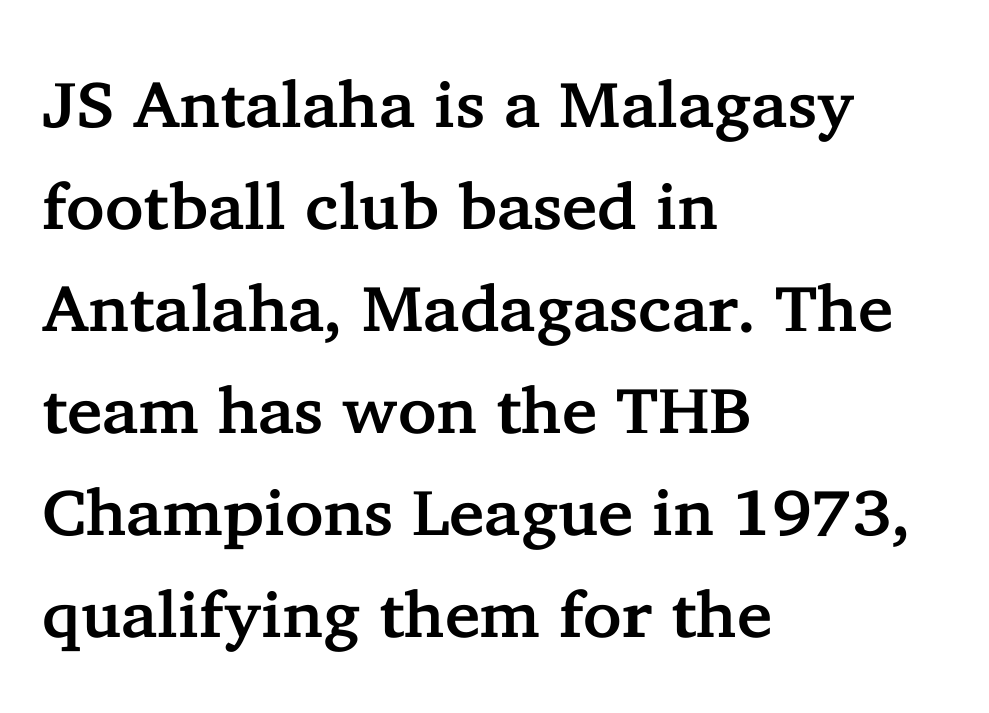
Q: Is the text italic (slanted)? A: No, it is upright.
Q: Is the typeface a serif or a sans-serif typeface? A: Serif.
Q: Is the text underlined? A: No.
Q: How is the paragraph aligned? A: Left-aligned.
Q: Is the spacing between letters normal or unusually wide? A: Normal.
Q: Is the spacing between lines tight, normal or loose? A: Normal.
Q: Width (condensed, normal, or wide)? A: Normal.
Q: Stroke contrast? A: Low.
Q: x-height? A: Medium.
Q: Monospaced? A: No.
